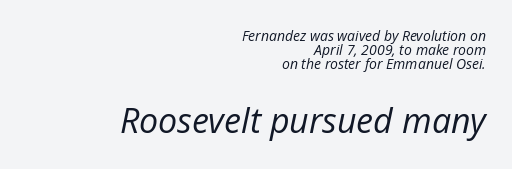
Q: Is the text bold? A: No.
Q: Is the text italic (slanted)? A: Yes, it leans right by about 12 degrees.
Q: Is the text underlined? A: No.
Q: How is the paragraph aligned? A: Right-aligned.
Q: Is the spacing between letters normal or unusually wide? A: Normal.
Q: Is the spacing between lines tight, normal or loose? A: Tight.
Q: Which block of text is set in a larger size, the first (top) or the second (bottom)? A: The second (bottom) one.
Q: Width (condensed, normal, or wide)? A: Normal.
Q: Stroke contrast? A: Low.
Q: x-height? A: Medium.
Q: Monospaced? A: No.
